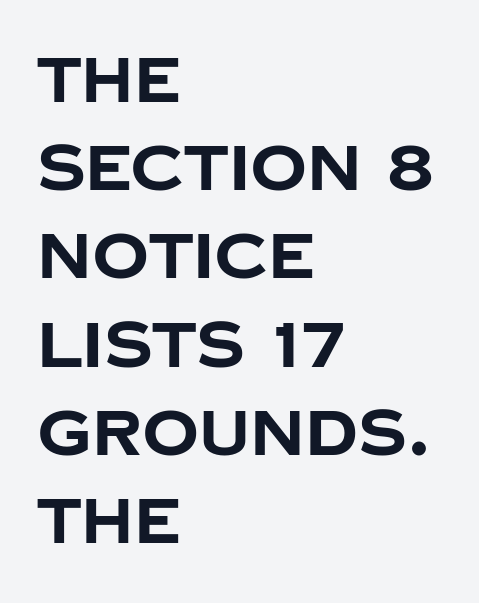
I'd call this a sans setting — the letters go barefoot. Successive baselines arrive at the customary interval. Each row of text sits above clean, open space. The ragged edge is on the right, which tells us the setting is flush left. These lines were composed using upright roman letters. The letterforms sit shoulder to shoulder at normal distance.
